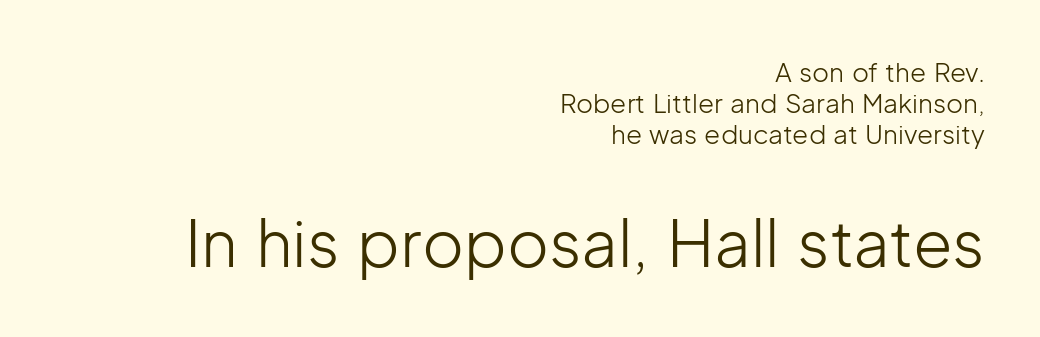
The image shows 64 px light sans-serif type, upright; set right-aligned, line spacing 1.2x, normal letter spacing, not underlined; the second (bottom) block is 2.46x larger; low stroke contrast and a medium x-height.
